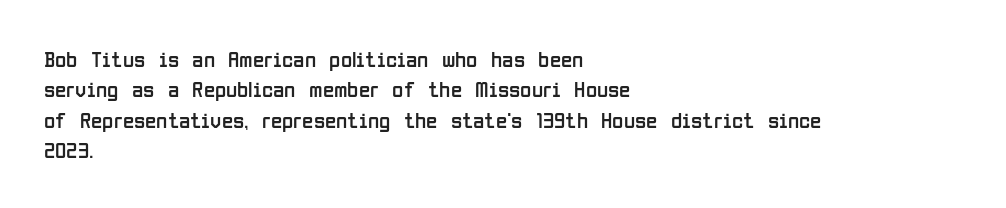
The space directly below the letters is spotless. Caption: standard tracking, unaltered. Vertically, the passage feels balanced, rows spaced as you'd expect. Does the lettering tilt? It doesn't — this is upright.
